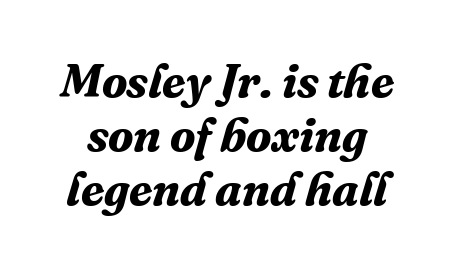
Q: Is the text bold? A: Yes.
Q: Is the text italic (slanted)? A: Yes, it leans right by about 16 degrees.
Q: Is the typeface a serif or a sans-serif typeface? A: Serif.
Q: Is the text underlined? A: No.
Q: Is the spacing between letters normal or unusually wide? A: Normal.
Q: Is the spacing between lines tight, normal or loose? A: Tight.
Q: Width (condensed, normal, or wide)? A: Normal.
Q: Stroke contrast? A: Medium.
Q: x-height? A: Medium.
Q: Monospaced? A: No.
